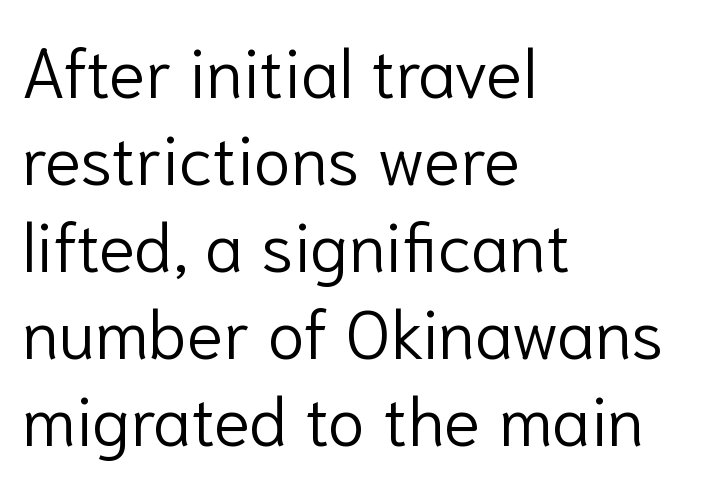
The text block is weighted toward the left margin, trailing off unevenly rightward. The passage shown stacks its lines at a standard gap. No chunkiness to these letters — they're not bold. Check the space under the baseline: it is left empty.
